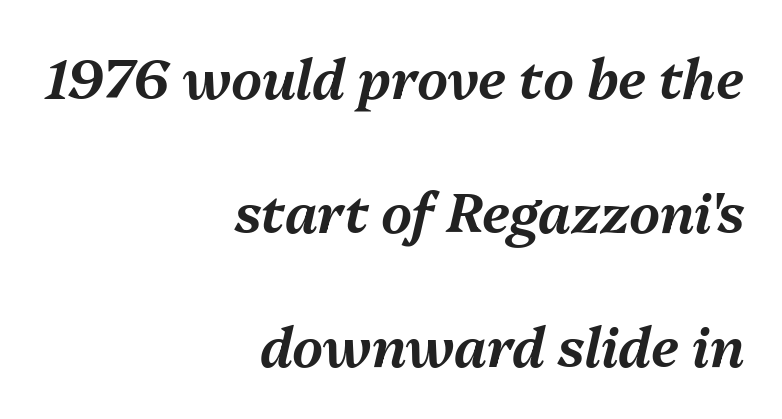
{"italic": "yes", "lean": "right", "slant_degrees": 13, "width": "normal", "stroke_contrast": "medium", "x_height": "medium", "monospaced": "no", "underline": "no", "align": "right", "line_spacing": "loose", "line_spacing_ratio": 2.48, "letter_spacing": "normal", "letter_spacing_em": 0.0, "glyph_px": 54}
